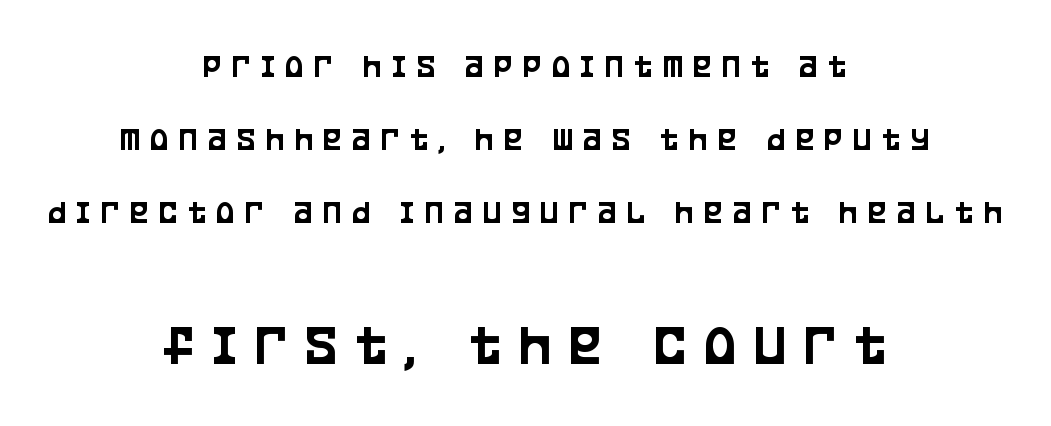
{"serif": "no", "italic": "no", "width": "condensed", "stroke_contrast": "low", "x_height": "large", "monospaced": "no", "underline": "no", "align": "center", "line_spacing": "loose", "line_spacing_ratio": 2.15, "letter_spacing": "wide", "letter_spacing_em": 0.32, "larger_block": "second", "size_ratio": 1.74, "glyph_px": 59}
